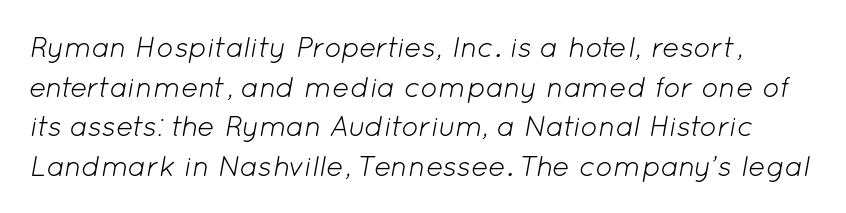
Q: Is the text bold? A: No.
Q: Is the text italic (slanted)? A: Yes, it leans right by about 12 degrees.
Q: Is the text underlined? A: No.
Q: Is the spacing between letters normal or unusually wide? A: Normal.
Q: Is the spacing between lines tight, normal or loose? A: Normal.
Q: Width (condensed, normal, or wide)? A: Normal.
Q: Stroke contrast? A: Low.
Q: x-height? A: Medium.
Q: Monospaced? A: No.
